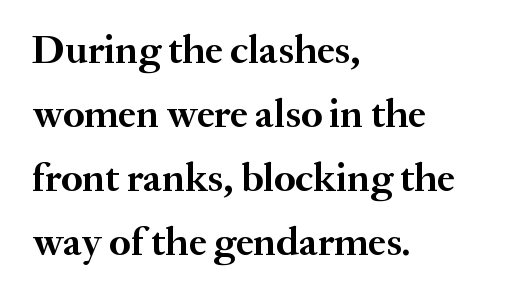
{"serif": "yes", "italic": "no", "bold": "yes", "weight": "semibold", "width": "normal", "stroke_contrast": "medium", "x_height": "small", "monospaced": "no", "underline": "no", "align": "left", "line_spacing": "normal", "line_spacing_ratio": 1.6, "letter_spacing": "normal", "letter_spacing_em": 0.0, "glyph_px": 40}
